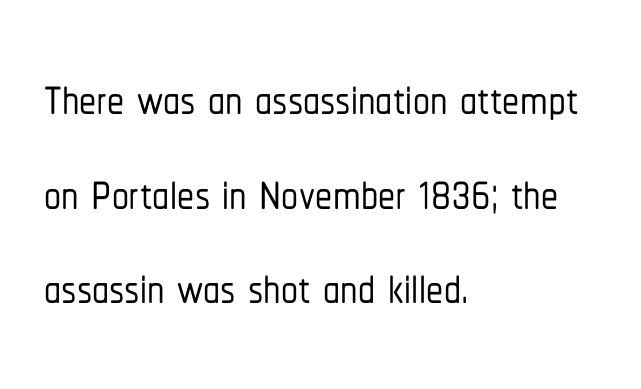
Q: Is the text italic (slanted)? A: No, it is upright.
Q: Is the typeface a serif or a sans-serif typeface? A: Sans-serif.
Q: Is the text underlined? A: No.
Q: How is the paragraph aligned? A: Left-aligned.
Q: Is the spacing between letters normal or unusually wide? A: Normal.
Q: Is the spacing between lines tight, normal or loose? A: Normal.
Q: Width (condensed, normal, or wide)? A: Condensed.
Q: Stroke contrast? A: Low.
Q: x-height? A: Medium.
Q: Monospaced? A: No.
